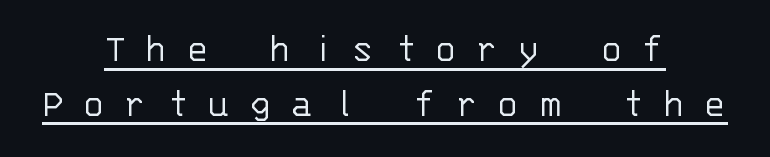
The image shows 41 px light sans-serif type, upright, monospaced; set centered, normal line spacing (1.33x), unusually wide letter spacing (+0.47 em), underlined; low stroke contrast and a large x-height.
